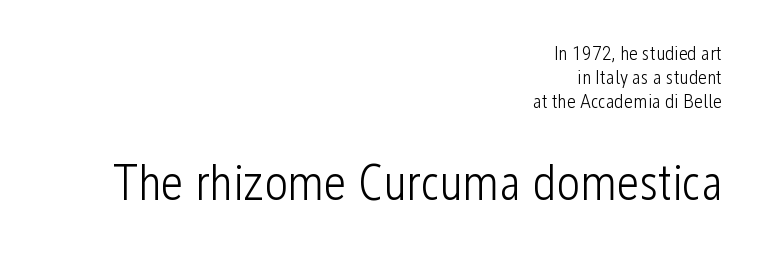
Size contrast runs from small at the top to large at the bottom. Italic? Not at all — the glyphs are vertical. Descenders are the only things crossing below the line. The setting favours the right margin, as signatures and pull-quotes sometimes do. This sample uses plain, unmodified letter spacing. The characters display no serif detailing; their extremities are plain.
